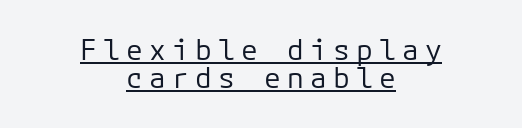
{"serif": "no", "italic": "no", "bold": "no", "weight": "regular", "width": "normal", "stroke_contrast": "low", "x_height": "medium", "monospaced": "yes", "underline": "yes", "align": "center", "line_spacing": "tight", "line_spacing_ratio": 1.01, "letter_spacing": "wide", "letter_spacing_em": 0.22, "glyph_px": 28}
